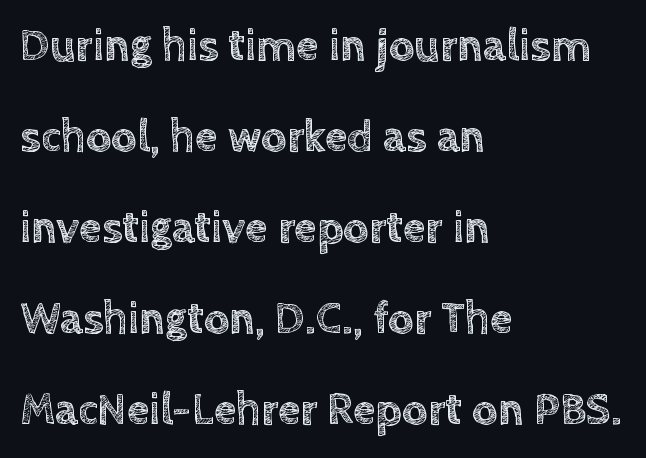
Q: Is the text italic (slanted)? A: No, it is upright.
Q: Is the text underlined? A: No.
Q: How is the paragraph aligned? A: Left-aligned.
Q: Is the spacing between letters normal or unusually wide? A: Normal.
Q: Is the spacing between lines tight, normal or loose? A: Loose.
Q: Width (condensed, normal, or wide)? A: Normal.
Q: x-height? A: Large.
Q: Monospaced? A: No.
